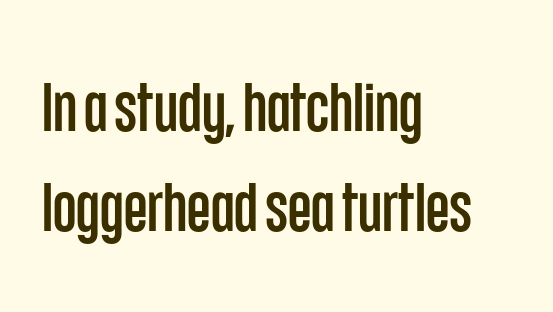
{"serif": "no", "italic": "no", "width": "condensed", "stroke_contrast": "low", "x_height": "large", "monospaced": "no", "underline": "no", "align": "left", "line_spacing": "normal", "line_spacing_ratio": 1.47, "letter_spacing": "normal", "letter_spacing_em": 0.0, "glyph_px": 68}
